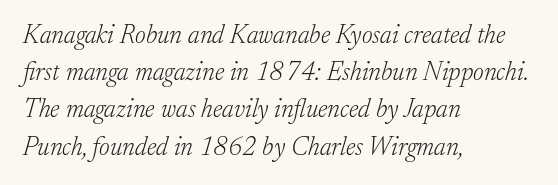
The image shows 26 px text type, italic (leaning right); set left-aligned, normal line spacing (1.43x), normal letter spacing, not underlined.
